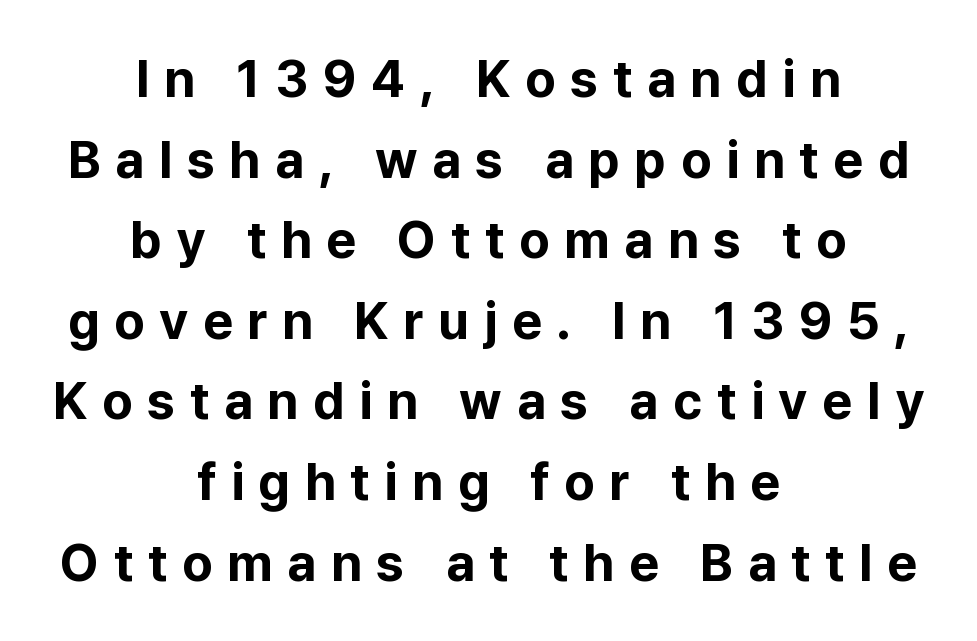
Q: Is the text bold? A: Yes.
Q: Is the text italic (slanted)? A: No, it is upright.
Q: Is the typeface a serif or a sans-serif typeface? A: Sans-serif.
Q: Is the text underlined? A: No.
Q: How is the paragraph aligned? A: Centered.
Q: Is the spacing between letters normal or unusually wide? A: Unusually wide.
Q: Is the spacing between lines tight, normal or loose? A: Normal.
Q: Width (condensed, normal, or wide)? A: Normal.
Q: Stroke contrast? A: Low.
Q: x-height? A: Medium.
Q: Monospaced? A: No.
